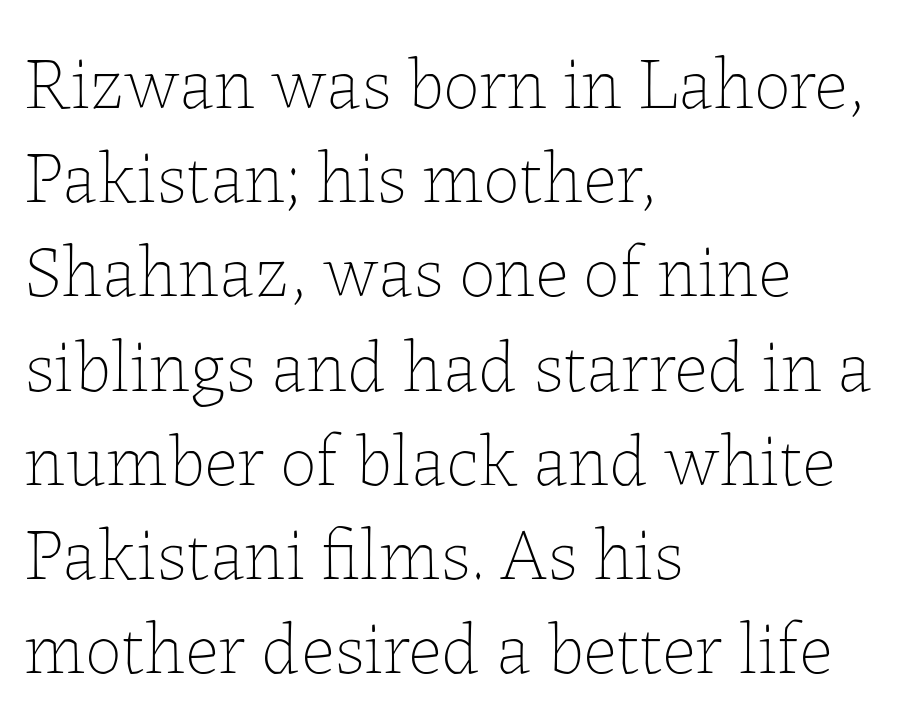
This is not heavy type; no bold has been used. A typesetter would call this proportional, since set widths differ per character. Rendered with straight, roman letterforms. Default kerning and tracking; the words read as compact shapes. The ragged edge is on the right, which tells us the setting is flush left. Whoever set this chose a conventional vertical rhythm.
